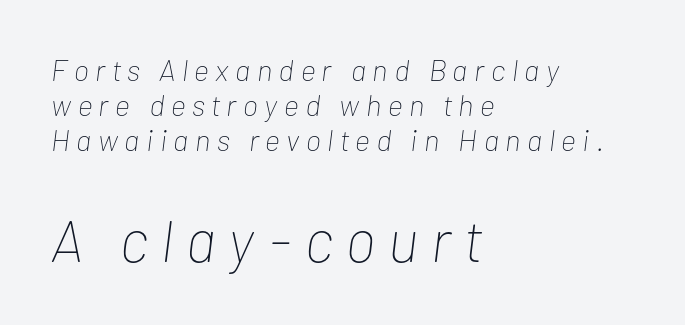
Each line starts at the same left margin while the right side varies. The font is comparable to plain body text, perhaps lighter. Italic? Definitely — the glyphs are oblique. Display-style spreading of the glyphs; the letterfit is very open. Glance below the letters and you will spot only blank space. These lines are rendered in a variable-pitch font.
